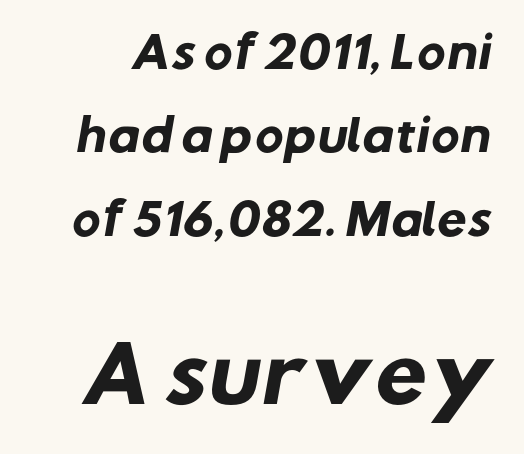
Q: Is the text bold? A: Yes.
Q: Is the typeface a serif or a sans-serif typeface? A: Sans-serif.
Q: Is the text underlined? A: No.
Q: Is the spacing between letters normal or unusually wide? A: Normal.
Q: Is the spacing between lines tight, normal or loose? A: Loose.
Q: Which block of text is set in a larger size, the first (top) or the second (bottom)? A: The second (bottom) one.
Q: Width (condensed, normal, or wide)? A: Normal.
Q: Stroke contrast? A: Low.
Q: x-height? A: Medium.
Q: Monospaced? A: No.
